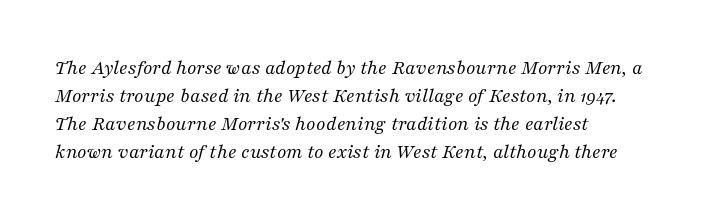
{"italic": "yes", "lean": "right", "slant_degrees": 16, "bold": "no", "underline": "no", "line_spacing": "normal", "line_spacing_ratio": 1.33, "letter_spacing": "normal", "letter_spacing_em": 0.0, "glyph_px": 21}
